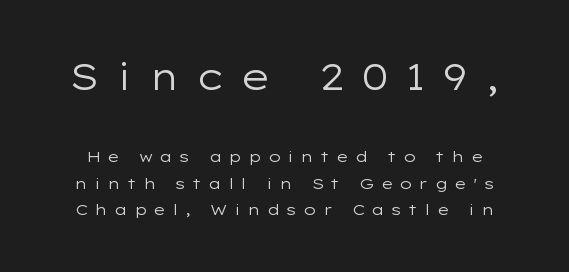
Q: Is the text bold? A: No.
Q: Is the text italic (slanted)? A: No, it is upright.
Q: Is the typeface a serif or a sans-serif typeface? A: Sans-serif.
Q: Is the text underlined? A: No.
Q: Is the spacing between letters normal or unusually wide? A: Unusually wide.
Q: Which block of text is set in a larger size, the first (top) or the second (bottom)? A: The first (top) one.
Q: Width (condensed, normal, or wide)? A: Wide.
Q: Stroke contrast? A: Low.
Q: x-height? A: Medium.
Q: Monospaced? A: No.
